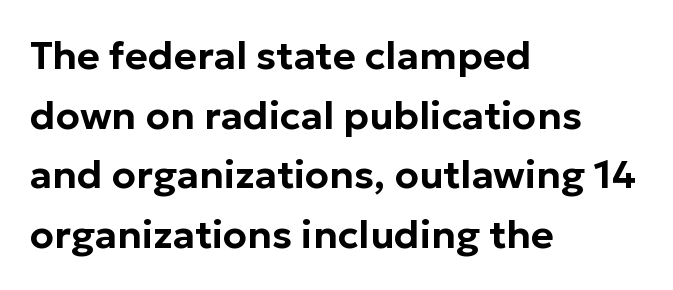
Q: Is the text italic (slanted)? A: No, it is upright.
Q: Is the typeface a serif or a sans-serif typeface? A: Sans-serif.
Q: Is the text underlined? A: No.
Q: How is the paragraph aligned? A: Left-aligned.
Q: Is the spacing between letters normal or unusually wide? A: Normal.
Q: Is the spacing between lines tight, normal or loose? A: Normal.
Q: Width (condensed, normal, or wide)? A: Normal.
Q: Stroke contrast? A: Low.
Q: x-height? A: Medium.
Q: Monospaced? A: No.
